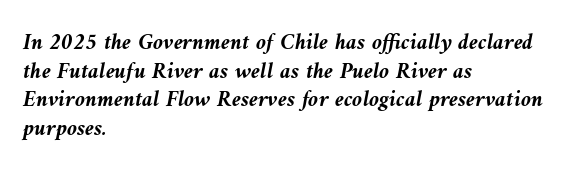
{"italic": "yes", "lean": "left", "slant_degrees": 10, "bold": "yes", "underline": "no", "align": "left", "line_spacing": "normal", "line_spacing_ratio": 1.25, "letter_spacing": "normal", "letter_spacing_em": 0.0, "glyph_px": 23}
